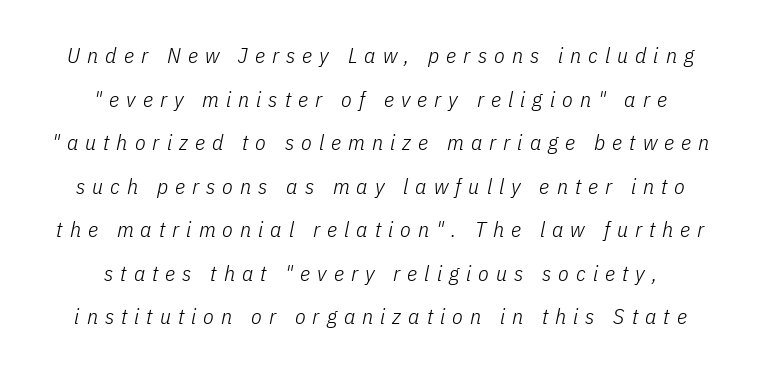
Q: Is the text bold? A: No.
Q: Is the text italic (slanted)? A: Yes, it leans right by about 11 degrees.
Q: Is the text underlined? A: No.
Q: How is the paragraph aligned? A: Centered.
Q: Is the spacing between letters normal or unusually wide? A: Unusually wide.
Q: Is the spacing between lines tight, normal or loose? A: Loose.
